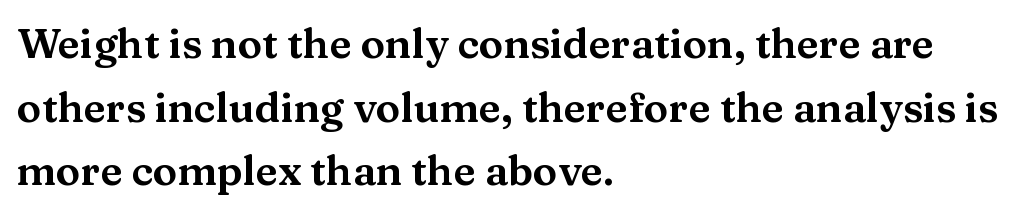
{"serif": "yes", "italic": "no", "width": "wide", "stroke_contrast": "medium", "x_height": "medium", "monospaced": "no", "underline": "no", "align": "left", "line_spacing": "normal", "line_spacing_ratio": 1.55, "letter_spacing": "normal", "letter_spacing_em": 0.0, "glyph_px": 41}
